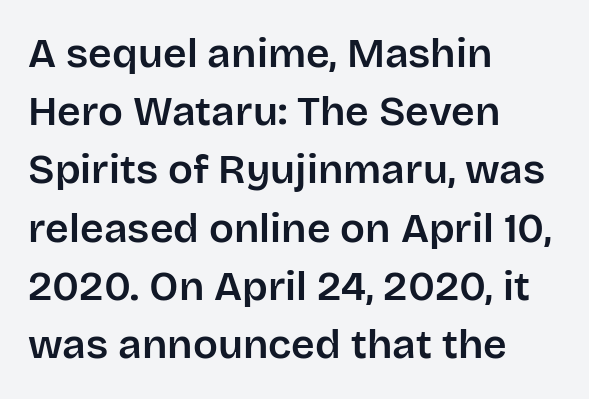
Q: Is the text italic (slanted)? A: No, it is upright.
Q: Is the typeface a serif or a sans-serif typeface? A: Sans-serif.
Q: Is the text underlined? A: No.
Q: How is the paragraph aligned? A: Left-aligned.
Q: Is the spacing between letters normal or unusually wide? A: Normal.
Q: Is the spacing between lines tight, normal or loose? A: Normal.
Q: Width (condensed, normal, or wide)? A: Normal.
Q: Stroke contrast? A: Low.
Q: x-height? A: Large.
Q: Monospaced? A: No.
